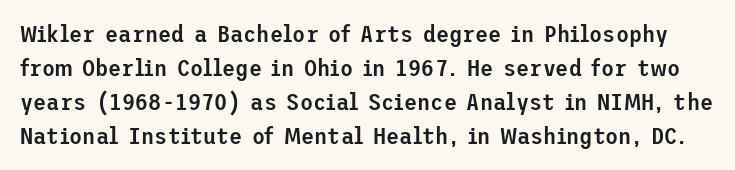
This sample keeps an unexceptional amount of space between lines. Characters remain perfectly vertical along every line. Firm but not heavy-handed strokes: this text is semibold. Tracking here is standard; glyphs follow each other at the usual distance. The gap between lines stays unmarked.
